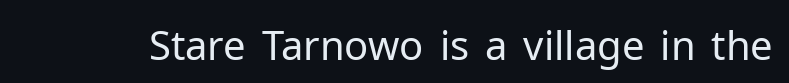
Q: Is the text bold? A: No.
Q: Is the text italic (slanted)? A: No, it is upright.
Q: Is the typeface a serif or a sans-serif typeface? A: Sans-serif.
Q: Is the text underlined? A: No.
Q: Is the spacing between letters normal or unusually wide? A: Normal.
Q: Width (condensed, normal, or wide)? A: Normal.
Q: Stroke contrast? A: Low.
Q: x-height? A: Medium.
Q: Monospaced? A: No.
